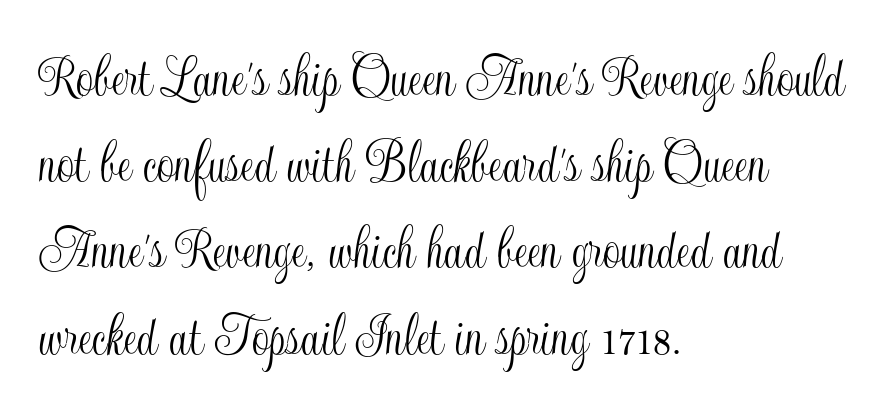
Caption: multi-line text, flush left, ragged right. How are the letters spaced? Ordinarily, with no added tracking. The string is rendered with underlining switched off. These lines sit exactly where default settings would place them.
